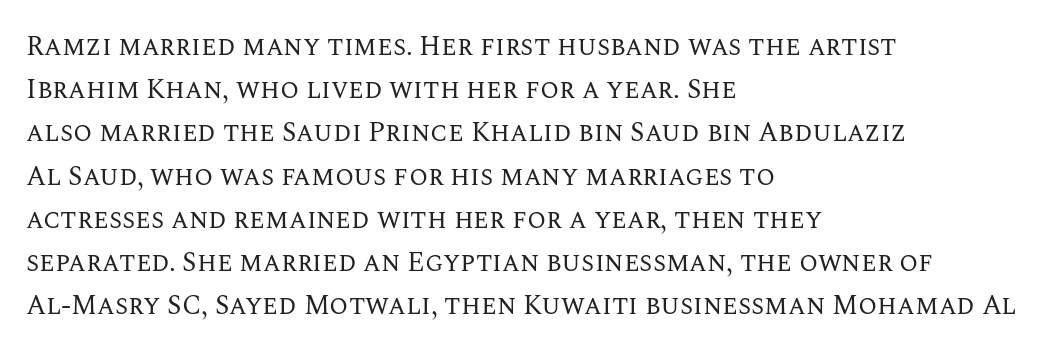
Posture: straight, roman, zero tilt. Notice how descenders clear the ascenders below comfortably — that's standard leading. Visually the block forms a straight wall on the left and a jagged coastline on the right. Descenders hang freely into open space. The type is set solid horizontally, with unmodified tracking. Heft: none added — not bold.
